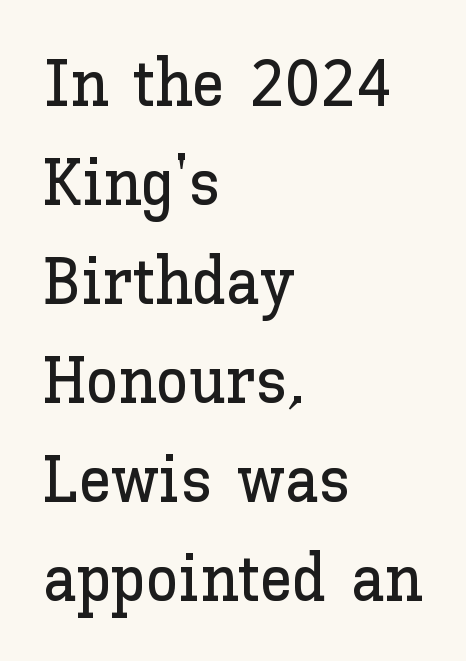
The image shows 66 px text type, upright; set left-aligned, normal line spacing (1.5x), normal letter spacing, not underlined; low stroke contrast and a medium x-height.
